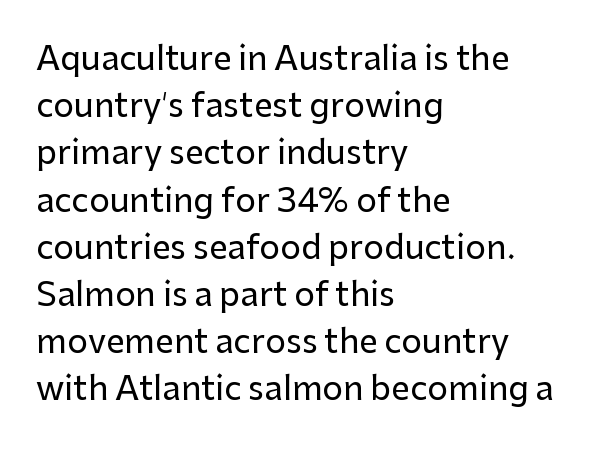
{"serif": "no", "italic": "no", "width": "normal", "stroke_contrast": "low", "x_height": "medium", "monospaced": "no", "underline": "no", "align": "left", "line_spacing": "normal", "line_spacing_ratio": 1.43, "letter_spacing": "normal", "letter_spacing_em": 0.0, "glyph_px": 33}
